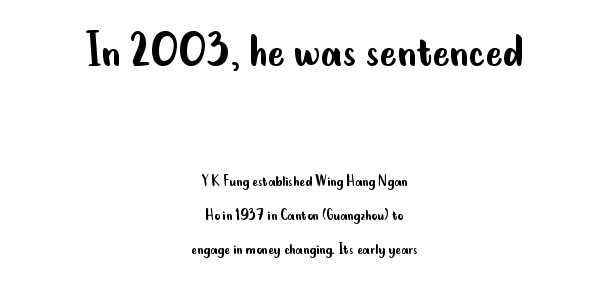
The image shows 51 px regular-weight, condensed sans-serif type, upright; set centered, loose line spacing (2.02x), normal letter spacing, not underlined; the first (top) block is 3.0x larger; low stroke contrast and a small x-height.
